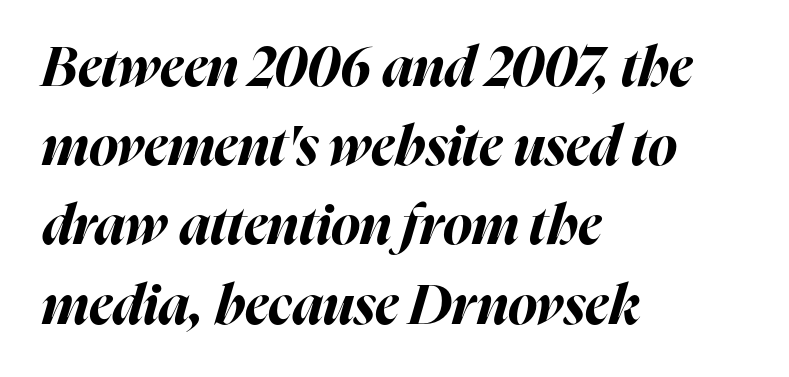
These lines carry a lot of weight — the face is fully bold. The paragraph has a hard left edge and a soft right edge. The leading is moderate, giving the passage an even texture. Character widths vary here, with narrow letters taking less room than wide ones. Descenders hang freely into open space. Students, note that the glyphs here touch the page at normal intervals.
